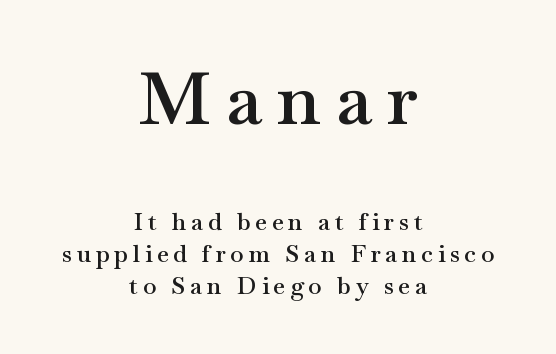
Q: Is the text bold? A: Semi-bold.
Q: Is the text italic (slanted)? A: No, it is upright.
Q: Is the typeface a serif or a sans-serif typeface? A: Serif.
Q: Is the text underlined? A: No.
Q: How is the paragraph aligned? A: Centered.
Q: Is the spacing between letters normal or unusually wide? A: Unusually wide.
Q: Is the spacing between lines tight, normal or loose? A: Normal.
Q: Which block of text is set in a larger size, the first (top) or the second (bottom)? A: The first (top) one.
Q: Width (condensed, normal, or wide)? A: Wide.
Q: Stroke contrast? A: Medium.
Q: x-height? A: Small.
Q: Monospaced? A: No.
